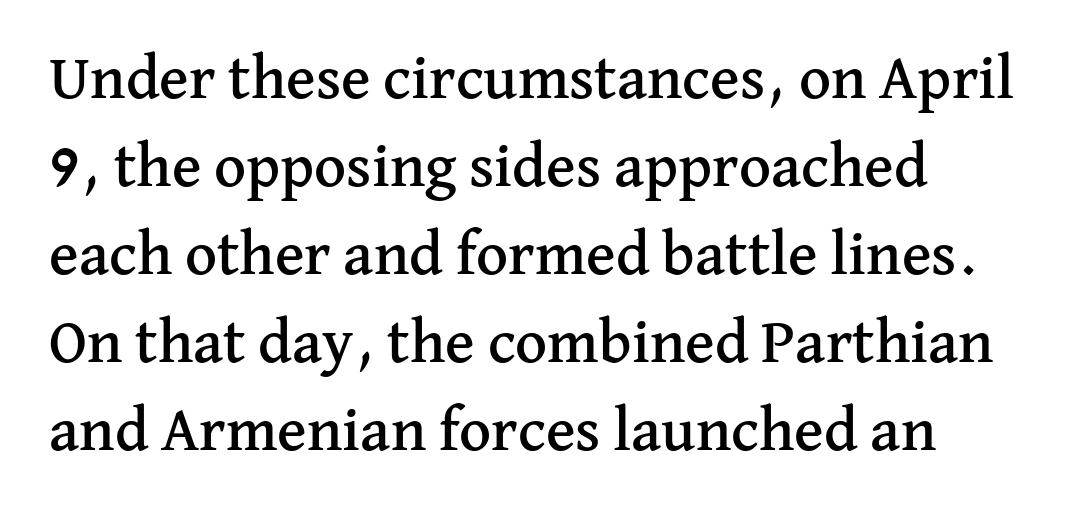
{"serif": "yes", "italic": "no", "width": "normal", "stroke_contrast": "medium", "x_height": "medium", "monospaced": "no", "underline": "no", "align": "left", "line_spacing": "normal", "line_spacing_ratio": 1.42, "letter_spacing": "normal", "letter_spacing_em": 0.0, "glyph_px": 62}
